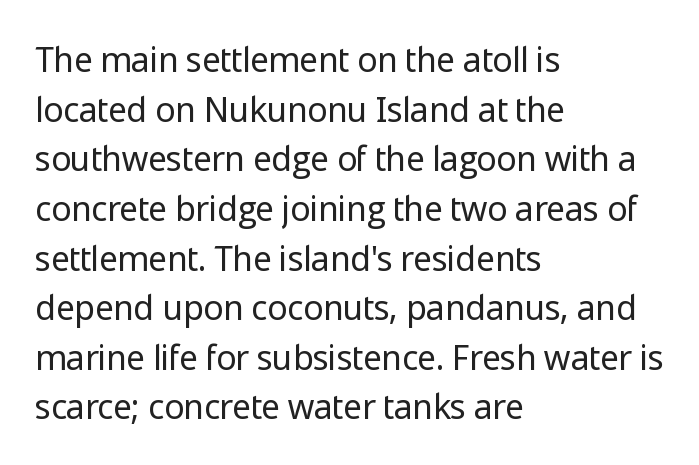
The image shows 34 px regular-weight sans-serif type, upright; set left-aligned, normal line spacing (1.46x), normal letter spacing, not underlined; low stroke contrast and a medium x-height.
